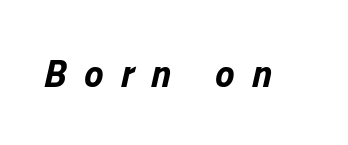
{"italic": "yes", "lean": "right", "slant_degrees": 13, "bold": "yes", "weight": "bold", "width": "normal", "stroke_contrast": "low", "x_height": "medium", "monospaced": "no", "underline": "no", "letter_spacing": "wide", "letter_spacing_em": 0.45, "glyph_px": 39}
